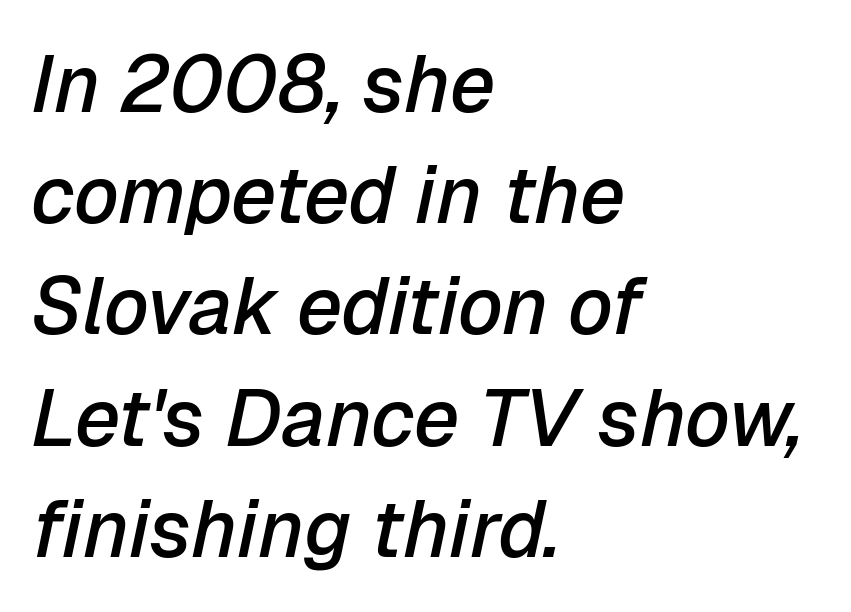
{"italic": "yes", "lean": "right", "slant_degrees": 12, "bold": "semi", "weight": "semibold", "width": "normal", "stroke_contrast": "low", "x_height": "medium", "monospaced": "no", "underline": "no", "align": "left", "line_spacing": "normal", "line_spacing_ratio": 1.39, "letter_spacing": "normal", "letter_spacing_em": 0.0, "glyph_px": 80}
